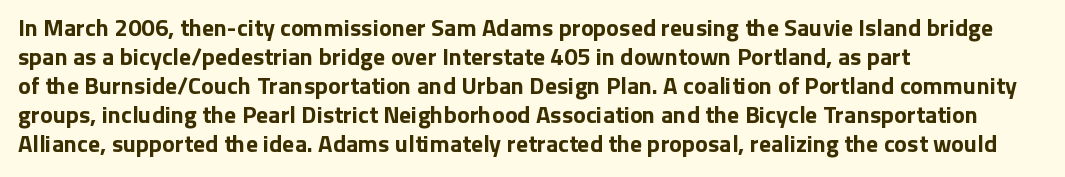
{"italic": "no", "bold": "yes", "underline": "no", "align": "left", "line_spacing_ratio": 1.21, "letter_spacing": "normal", "letter_spacing_em": 0.0, "glyph_px": 24}
